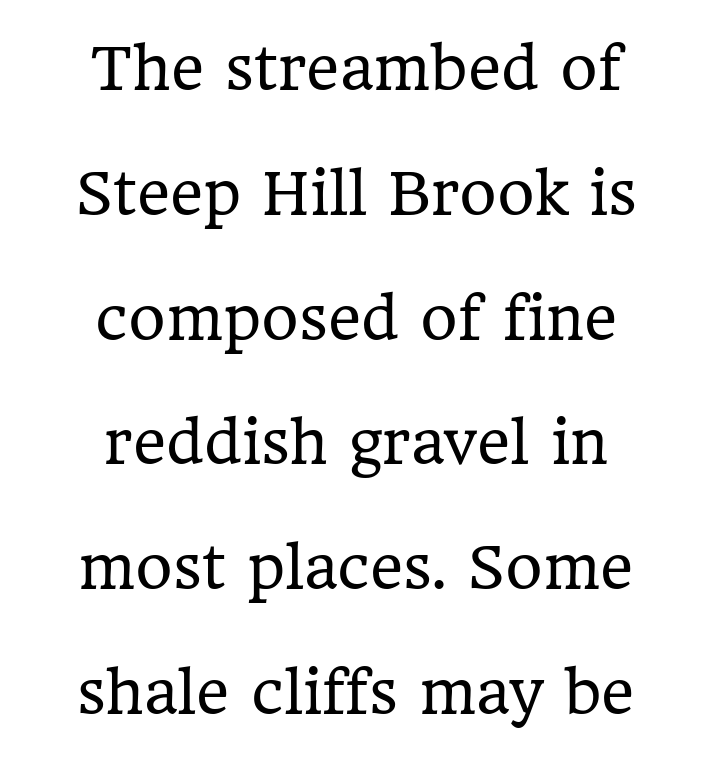
Q: Is the text bold? A: No.
Q: Is the text italic (slanted)? A: No, it is upright.
Q: Is the typeface a serif or a sans-serif typeface? A: Serif.
Q: Is the text underlined? A: No.
Q: How is the paragraph aligned? A: Centered.
Q: Is the spacing between letters normal or unusually wide? A: Normal.
Q: Is the spacing between lines tight, normal or loose? A: Loose.
Q: Width (condensed, normal, or wide)? A: Normal.
Q: Stroke contrast? A: Low.
Q: x-height? A: Medium.
Q: Monospaced? A: No.
